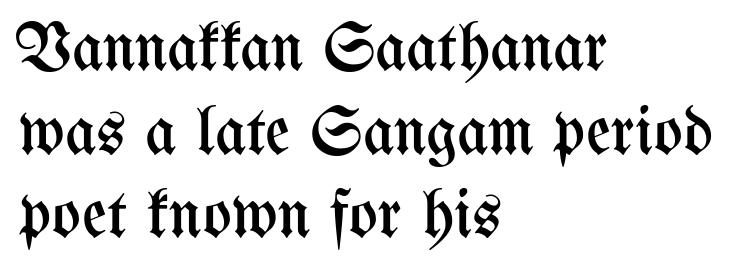
{"italic": "no", "bold": "no", "weight": "regular", "width": "condensed", "stroke_contrast": "medium", "x_height": "medium", "monospaced": "no", "underline": "no", "align": "left", "line_spacing_ratio": 1.23, "letter_spacing": "normal", "letter_spacing_em": 0.0, "glyph_px": 68}
